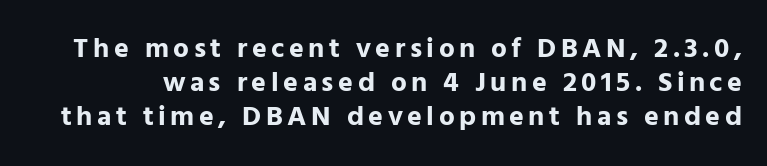
Q: Is the text bold? A: Yes.
Q: Is the text italic (slanted)? A: No, it is upright.
Q: Is the typeface a serif or a sans-serif typeface? A: Sans-serif.
Q: Is the text underlined? A: No.
Q: Width (condensed, normal, or wide)? A: Normal.
Q: Stroke contrast? A: Low.
Q: x-height? A: Medium.
Q: Monospaced? A: No.
